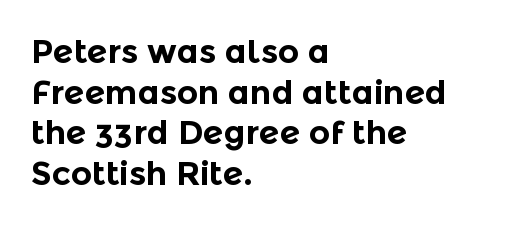
Q: Is the text bold? A: Yes.
Q: Is the text italic (slanted)? A: No, it is upright.
Q: Is the typeface a serif or a sans-serif typeface? A: Sans-serif.
Q: Is the text underlined? A: No.
Q: How is the paragraph aligned? A: Left-aligned.
Q: Is the spacing between letters normal or unusually wide? A: Normal.
Q: Width (condensed, normal, or wide)? A: Normal.
Q: x-height? A: Medium.
Q: Monospaced? A: No.
